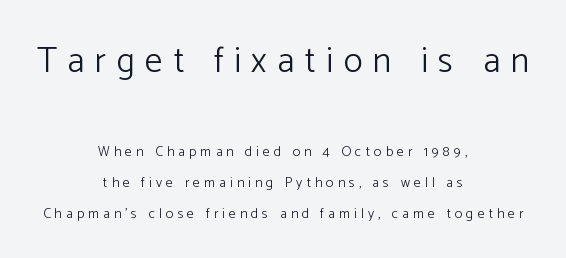
Descender tails drop into unmarked territory. Someone cranked the tracking dial way up on this one. This rendering uses center alignment, leaving both contours irregular but symmetric. Examine the stroke ends and you'll find no serifs. The typesetting does not lean heavy: it is not bold. The composition opens big and finishes small.
